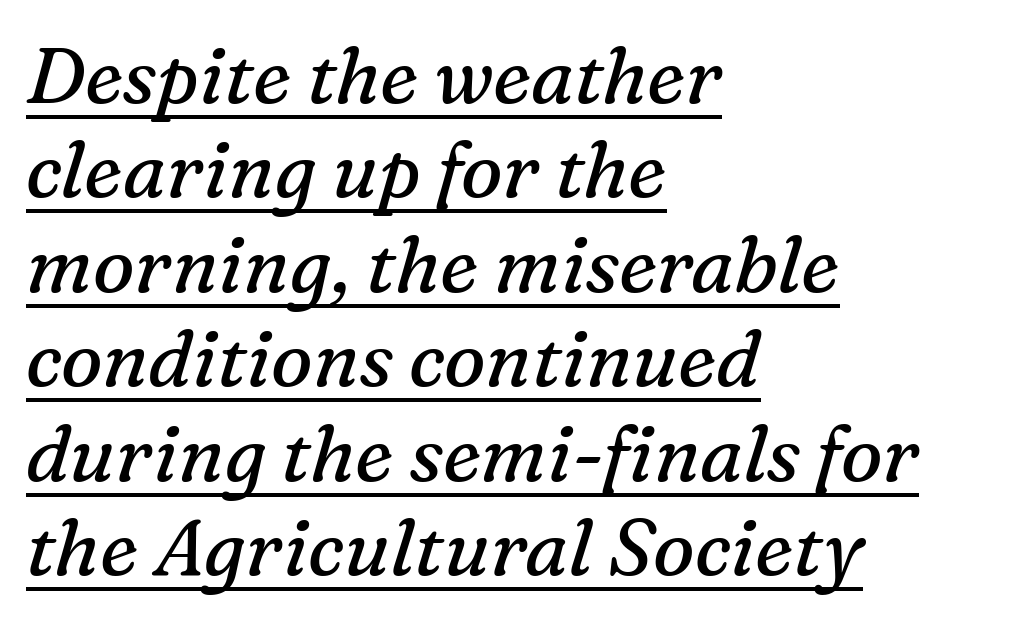
The paragraph shown leans on its left margin. A rule runs beneath these lines of type. The letters are slanted; this is an italic face. Ink coverage per letter is moderate at most. Tracking here is standard; glyphs follow each other at the usual distance. This rendering employs a face with finishing strokes, i.e., a serif.
